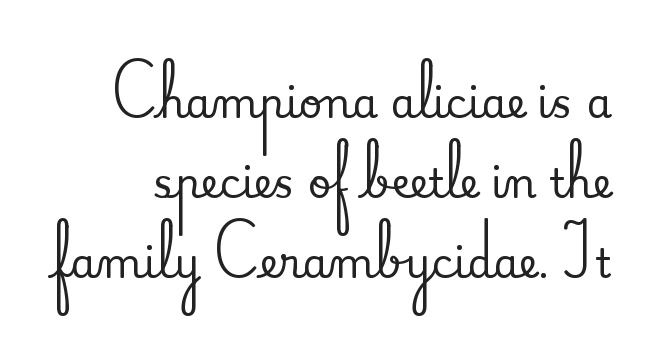
The image shows 41 px serif type, upright; set loose line spacing (1.95x), normal letter spacing, not underlined; medium stroke contrast and a small x-height.
